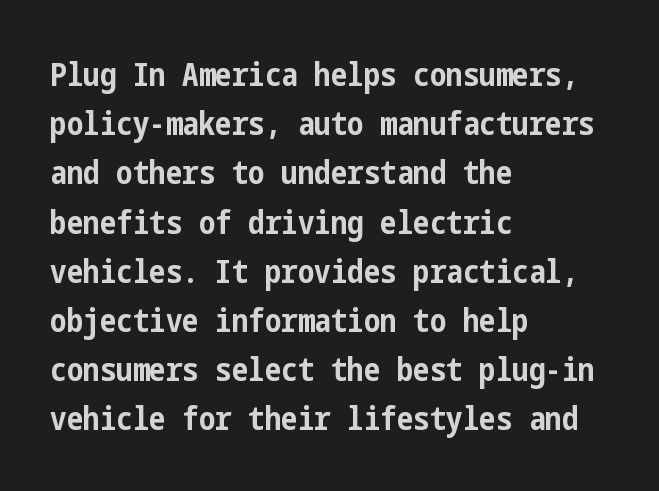
The image shows 33 px bold, condensed sans-serif type, upright; set left-aligned, normal line spacing (1.49x), normal letter spacing, not underlined; low stroke contrast and a medium x-height.
